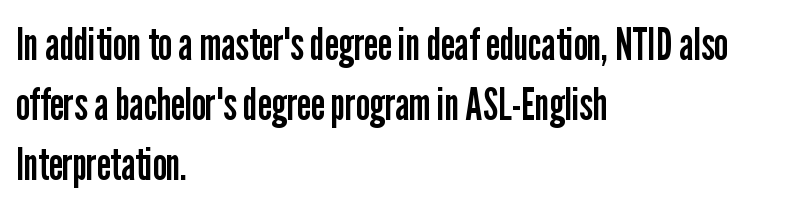
Q: Is the text bold? A: No.
Q: Is the text italic (slanted)? A: No, it is upright.
Q: Is the typeface a serif or a sans-serif typeface? A: Sans-serif.
Q: Is the text underlined? A: No.
Q: How is the paragraph aligned? A: Left-aligned.
Q: Is the spacing between letters normal or unusually wide? A: Normal.
Q: Is the spacing between lines tight, normal or loose? A: Normal.
Q: Width (condensed, normal, or wide)? A: Condensed.
Q: Stroke contrast? A: Low.
Q: x-height? A: Medium.
Q: Monospaced? A: No.
